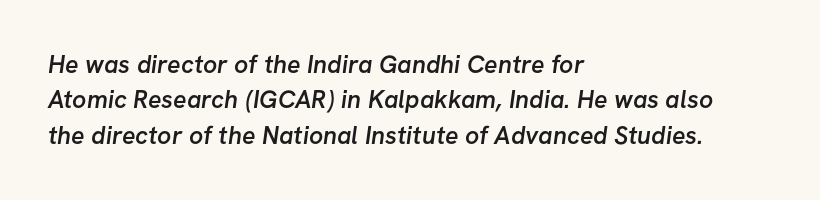
The image shows 25 px text type; set left-aligned, normal line spacing (1.42x), normal letter spacing, not underlined.
